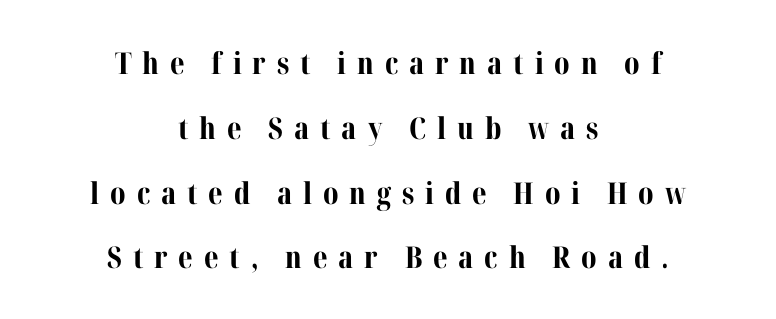
Q: Is the text bold? A: Yes.
Q: Is the text italic (slanted)? A: No, it is upright.
Q: Is the typeface a serif or a sans-serif typeface? A: Serif.
Q: Is the text underlined? A: No.
Q: How is the paragraph aligned? A: Centered.
Q: Is the spacing between letters normal or unusually wide? A: Unusually wide.
Q: Is the spacing between lines tight, normal or loose? A: Loose.
Q: Width (condensed, normal, or wide)? A: Normal.
Q: Stroke contrast? A: Medium.
Q: x-height? A: Medium.
Q: Monospaced? A: No.
